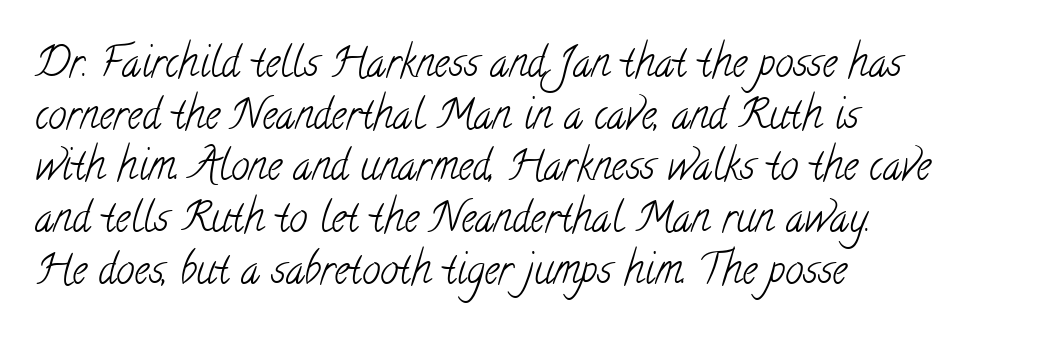
The typesetting does not lean heavy: it is not bold. Glance below the letters and you will spot only blank space. Is the letter spacing exaggerated? No — it looks like the ordinary default. What kind of face is this? One with serifs. Reading down the block, your eye returns to a fixed left position each line.
